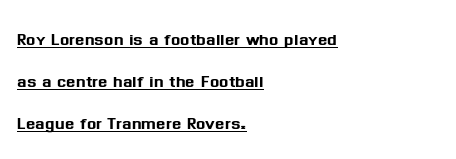
Check the space under the baseline: a stroke is drawn there. Tall strokes in this sample are plumb rather than angled. Widely set lines give the paragraph a tall, airy silhouette. Line beginnings align vertically; line endings do not. Characters follow at the spacing the type designer built in.
